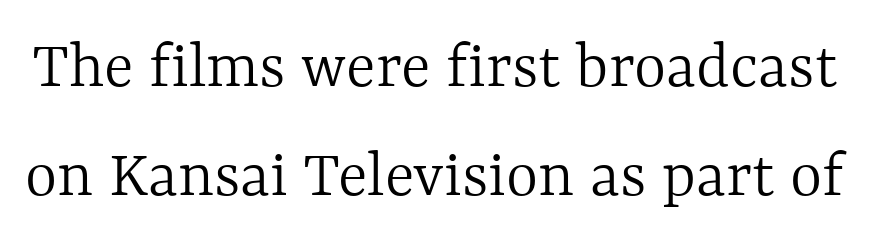
Q: Is the text bold? A: No.
Q: Is the text italic (slanted)? A: No, it is upright.
Q: Is the text underlined? A: No.
Q: Is the spacing between letters normal or unusually wide? A: Normal.
Q: Is the spacing between lines tight, normal or loose? A: Normal.
Q: Width (condensed, normal, or wide)? A: Normal.
Q: x-height? A: Medium.
Q: Monospaced? A: No.
